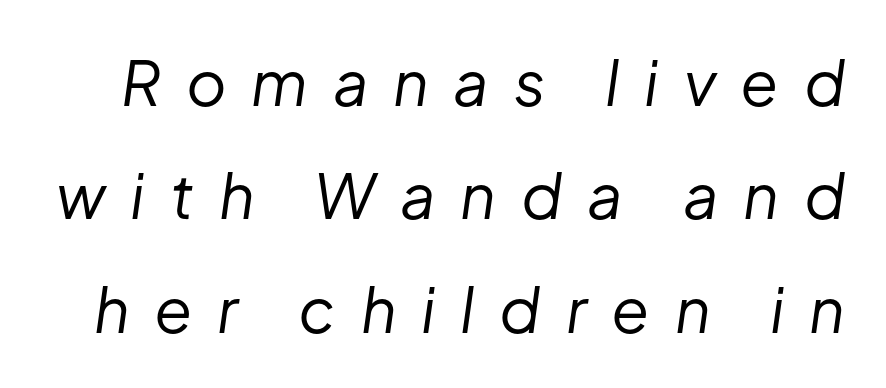
{"italic": "yes", "lean": "right", "slant_degrees": 8, "bold": "no", "weight": "regular", "width": "normal", "stroke_contrast": "low", "x_height": "medium", "monospaced": "no", "underline": "no", "line_spacing_ratio": 1.83, "letter_spacing": "wide", "letter_spacing_em": 0.4, "glyph_px": 62}
